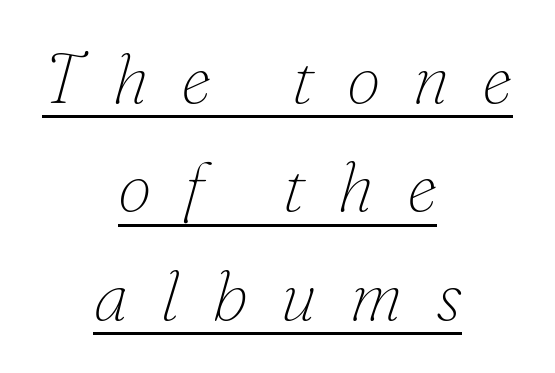
Q: Is the text bold? A: No.
Q: Is the text italic (slanted)? A: Yes, it leans right by about 16 degrees.
Q: Is the typeface a serif or a sans-serif typeface? A: Serif.
Q: Is the text underlined? A: Yes.
Q: How is the paragraph aligned? A: Centered.
Q: Is the spacing between letters normal or unusually wide? A: Unusually wide.
Q: Is the spacing between lines tight, normal or loose? A: Normal.
Q: Width (condensed, normal, or wide)? A: Normal.
Q: Stroke contrast? A: Low.
Q: x-height? A: Small.
Q: Monospaced? A: No.
